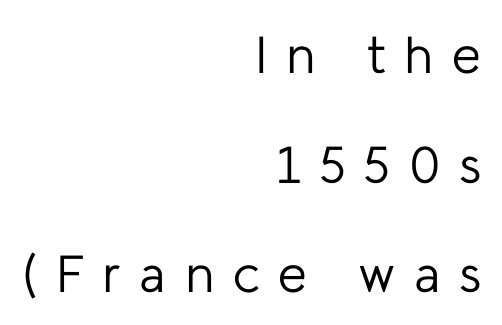
Look at the bottom of the vertical strokes: they stop flat, with no serifs. The face used here is proportionally spaced, like ordinary book or web type. The typeface has the unassuming heft of standard copy or less. If you measured baseline to baseline, you'd find a long distance. This rendering widens character spacing well past its baseline value.
